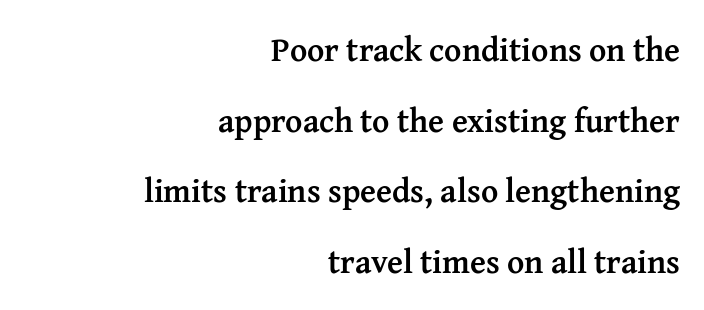
One glance says open: line gaps are wider than usual. In CSS terms this would be text-align: right. Short note: letters normally spaced. The lettering stays uniformly vertical, giving the passage a roman look.
